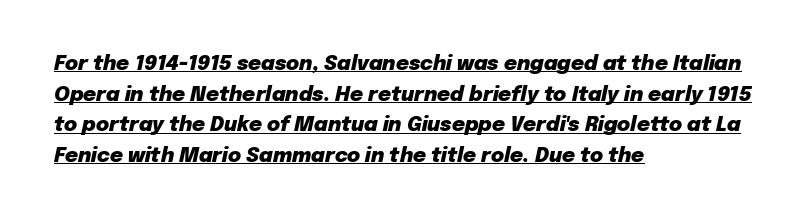
{"italic": "yes", "lean": "right", "slant_degrees": 12, "bold": "yes", "underline": "yes", "align": "left", "line_spacing": "normal", "line_spacing_ratio": 1.53, "letter_spacing": "normal", "letter_spacing_em": 0.0, "glyph_px": 20}
